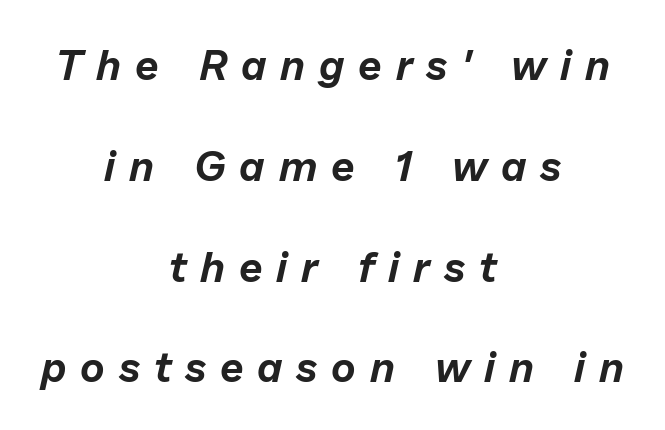
{"italic": "yes", "lean": "right", "slant_degrees": 13, "width": "normal", "stroke_contrast": "low", "x_height": "medium", "monospaced": "no", "underline": "no", "align": "center", "line_spacing": "loose", "line_spacing_ratio": 2.4, "letter_spacing": "wide", "letter_spacing_em": 0.33, "glyph_px": 42}
